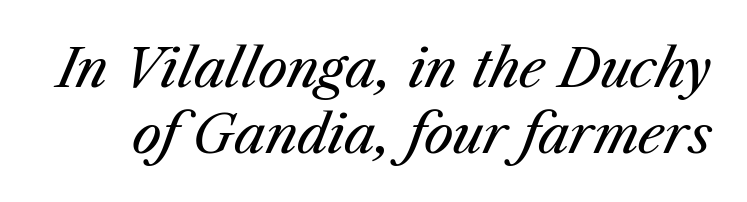
Slanted lettering throughout. No word sits above an underline. Note the varied advance widths — an 'i' is clearly narrower than an 'm'. Words appear dense and cohesive because spacing is normal. The typesetting does not lean heavy: it is not bold.
